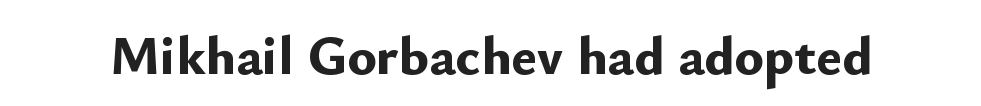
Think of a printed novel: that variable character pitch is what you see here. Grotesque or geometric, the face here clearly has no serifs. This rendering leaves character spacing at its baseline value. The letters stand straight up with perfectly vertical stems.
